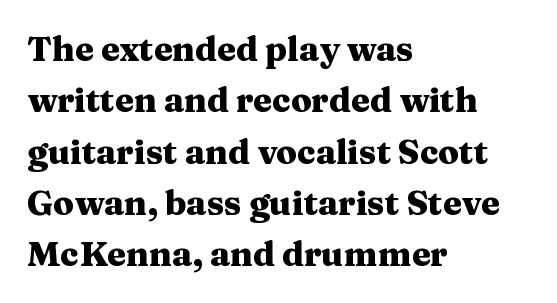
These lines are rendered in a variable-pitch font. Characters follow at the spacing the type designer built in. Small tapered or slab feet sit at the stroke ends, so this counts as serif. Is there much room between lines? A standard amount, neither cramped nor airy. Ordinary non-slanted type is in use. A classic flush-left, rag-right setting is used for this passage.
